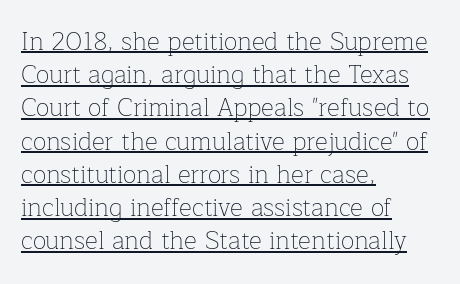
{"italic": "no", "bold": "no", "underline": "yes", "align": "left", "line_spacing": "normal", "line_spacing_ratio": 1.33, "letter_spacing": "normal", "letter_spacing_em": 0.0, "glyph_px": 25}
